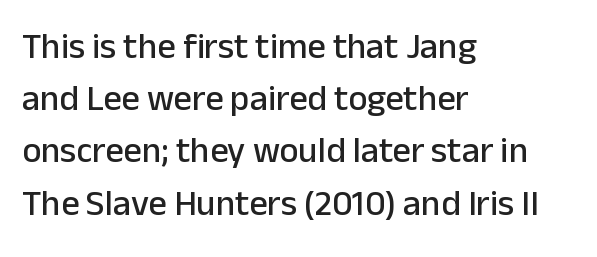
The image shows 36 px sans-serif type, upright; set left-aligned, normal line spacing (1.45x), normal letter spacing, not underlined; low stroke contrast and a medium x-height.
